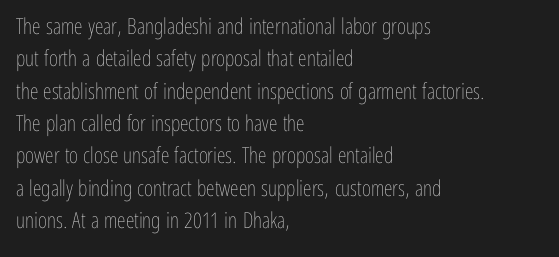
Does extra space separate the letters? No, they use regular spacing. Compared with a typical body face, this is equally light or lighter still. Casual observation: everything's shoved over to the left. This sample keeps an unexceptional amount of space between lines.
